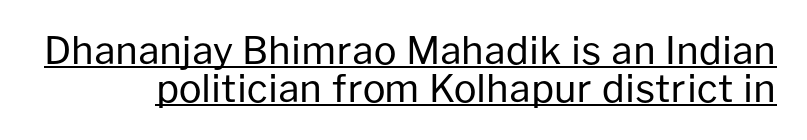
{"serif": "no", "italic": "no", "bold": "no", "weight": "regular", "width": "normal", "stroke_contrast": "low", "x_height": "medium", "monospaced": "no", "underline": "yes", "line_spacing": "tight", "line_spacing_ratio": 0.99, "letter_spacing": "normal", "letter_spacing_em": 0.0, "glyph_px": 38}
